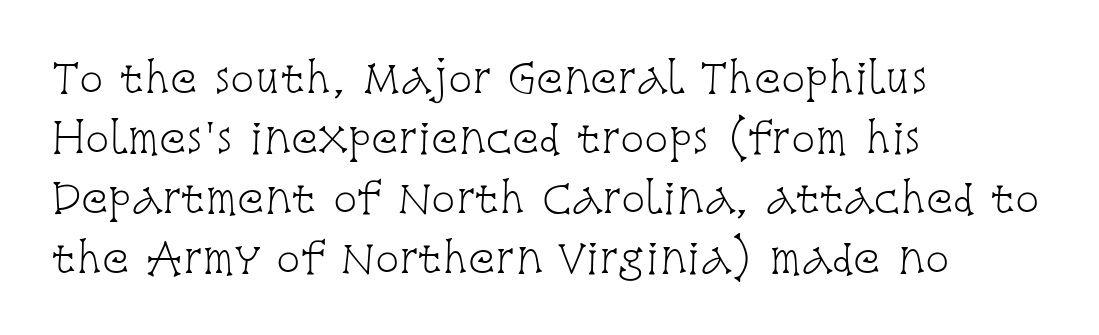
Note the varied advance widths — an 'i' is clearly narrower than an 'm'. This rendering features lettering with no underline. The typeface chosen for these lines features serifs. The weight would be labelled regular, book, light, or lighter still. The letters stand straight up with perfectly vertical stems.
